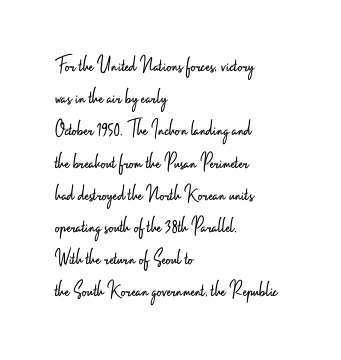
The image shows 23 px text type; set left-aligned, normal line spacing (1.4x), normal letter spacing, not underlined.
